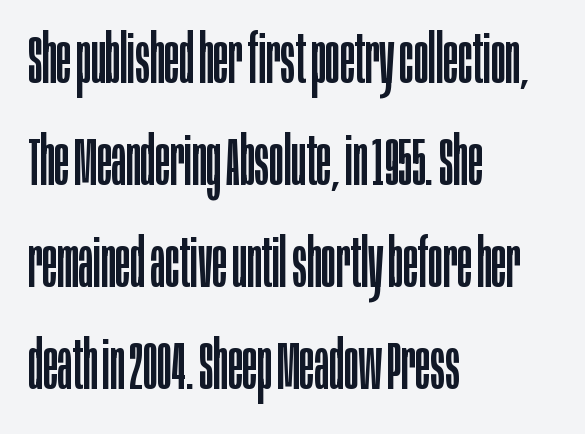
Q: Is the text bold? A: No.
Q: Is the text italic (slanted)? A: No, it is upright.
Q: Is the typeface a serif or a sans-serif typeface? A: Sans-serif.
Q: Is the text underlined? A: No.
Q: How is the paragraph aligned? A: Left-aligned.
Q: Is the spacing between letters normal or unusually wide? A: Normal.
Q: Is the spacing between lines tight, normal or loose? A: Normal.
Q: Width (condensed, normal, or wide)? A: Condensed.
Q: Stroke contrast? A: Low.
Q: x-height? A: Large.
Q: Monospaced? A: No.
